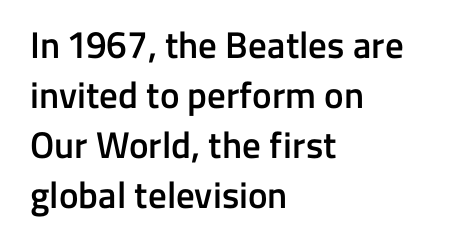
{"serif": "no", "italic": "no", "bold": "semi", "weight": "semibold", "width": "normal", "stroke_contrast": "low", "x_height": "medium", "monospaced": "no", "underline": "no", "align": "left", "line_spacing": "normal", "line_spacing_ratio": 1.35, "letter_spacing": "normal", "letter_spacing_em": 0.0, "glyph_px": 37}
